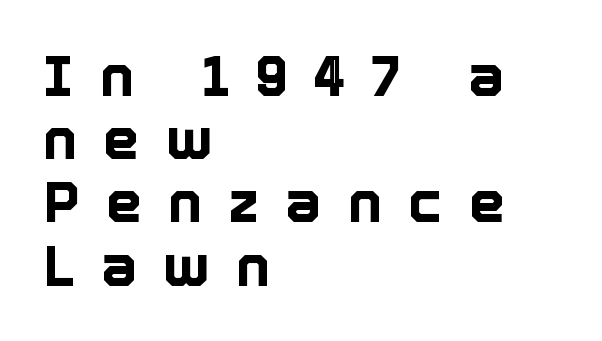
The image shows 58 px text type, upright; set left-aligned, tight line spacing (1.09x), unusually wide letter spacing (+0.45 em), not underlined; a medium x-height.
